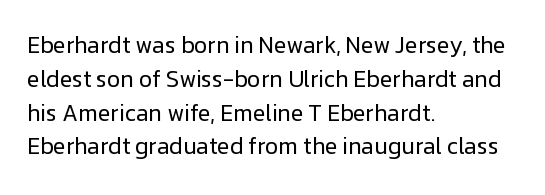
Q: Is the text bold? A: No.
Q: Is the text italic (slanted)? A: No, it is upright.
Q: Is the text underlined? A: No.
Q: How is the paragraph aligned? A: Left-aligned.
Q: Is the spacing between letters normal or unusually wide? A: Normal.
Q: Is the spacing between lines tight, normal or loose? A: Normal.
